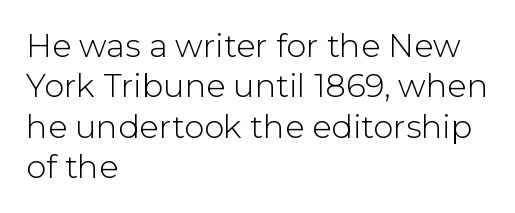
The image shows 32 px light sans-serif type, upright; set left-aligned, normal line spacing (1.26x), normal letter spacing, not underlined; low stroke contrast and a medium x-height.
